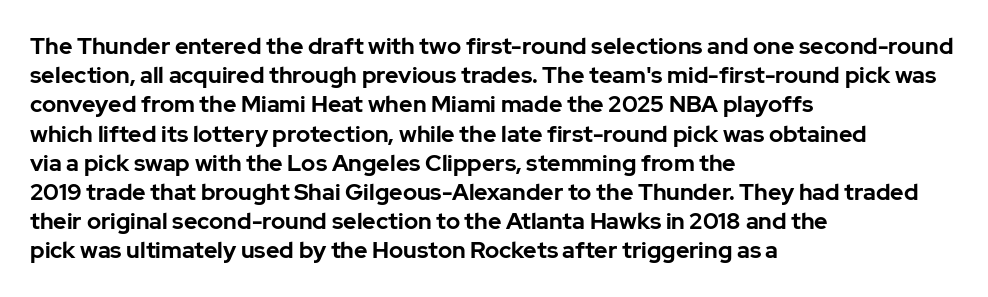
The image shows 23 px bold type, upright; set left-aligned, normal line spacing (1.27x), normal letter spacing, not underlined.
